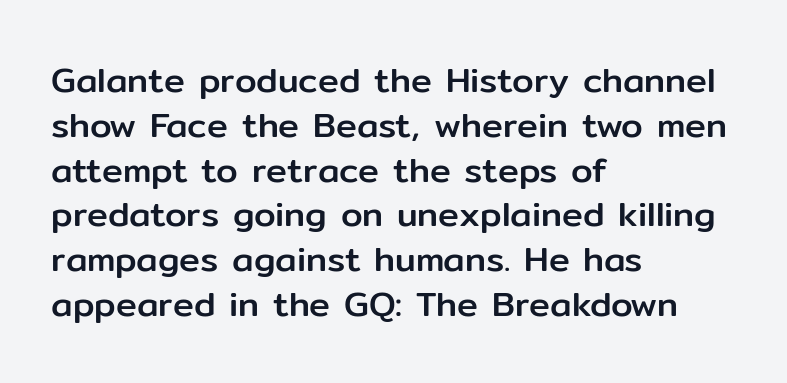
{"serif": "no", "italic": "no", "width": "normal", "stroke_contrast": "low", "x_height": "medium", "monospaced": "no", "underline": "no", "align": "left", "line_spacing": "normal", "line_spacing_ratio": 1.28, "letter_spacing": "normal", "letter_spacing_em": 0.0, "glyph_px": 35}
